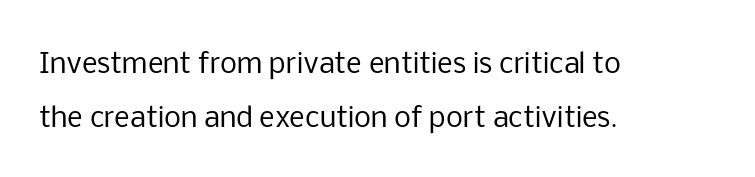
The image shows 27 px text type, upright; set left-aligned, loose line spacing (1.99x), normal letter spacing, not underlined.
